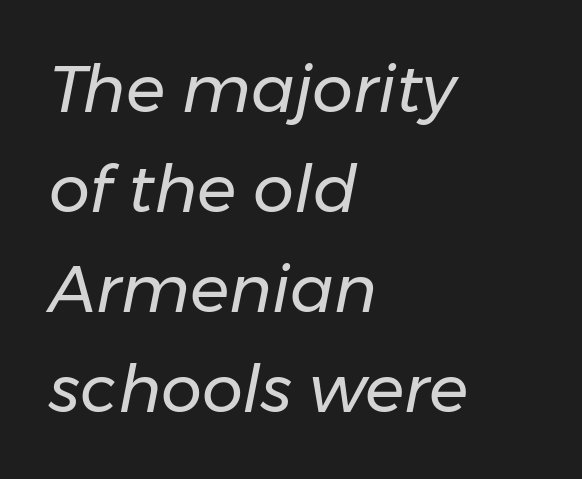
Clear beneath every line of the passage. Honestly, the row spacing looks completely unremarkable. No extra tracking has been applied to these lines. Here the designer chose a conventional face with non-uniform glyph widths. Weight: not bold — regular or lighter.
